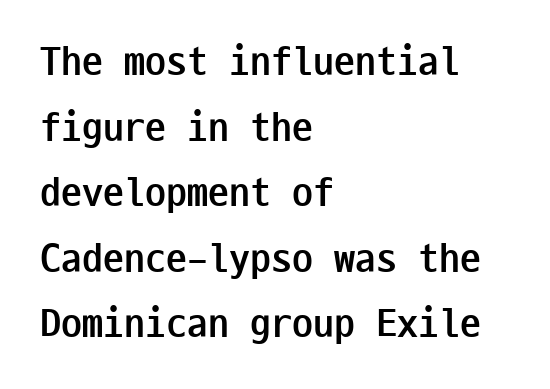
{"serif": "no", "italic": "no", "bold": "yes", "weight": "semibold", "width": "condensed", "stroke_contrast": "low", "x_height": "medium", "monospaced": "yes", "underline": "no", "align": "left", "line_spacing": "normal", "line_spacing_ratio": 1.56, "letter_spacing": "normal", "letter_spacing_em": 0.0, "glyph_px": 42}
